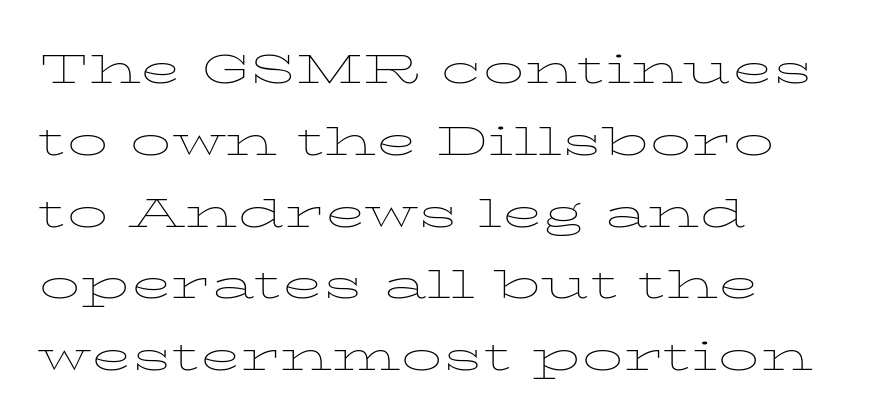
Q: Is the text bold? A: No.
Q: Is the text italic (slanted)? A: No, it is upright.
Q: Is the text underlined? A: No.
Q: How is the paragraph aligned? A: Left-aligned.
Q: Is the spacing between letters normal or unusually wide? A: Normal.
Q: Is the spacing between lines tight, normal or loose? A: Normal.
Q: Width (condensed, normal, or wide)? A: Wide.
Q: Stroke contrast? A: Low.
Q: x-height? A: Medium.
Q: Monospaced? A: No.
